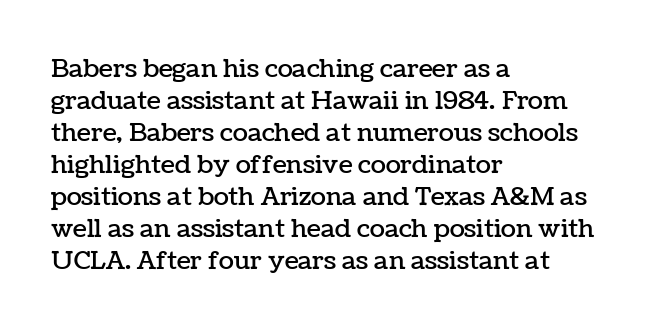
Summary of vertical rhythm: regular, with standard interline spacing. The string is rendered with underlining switched off. This rendering uses left alignment, leaving the right contour irregular. The lettering stays uniformly vertical, giving the passage a roman look. The horizontal fit of the characters is conventional and even.
